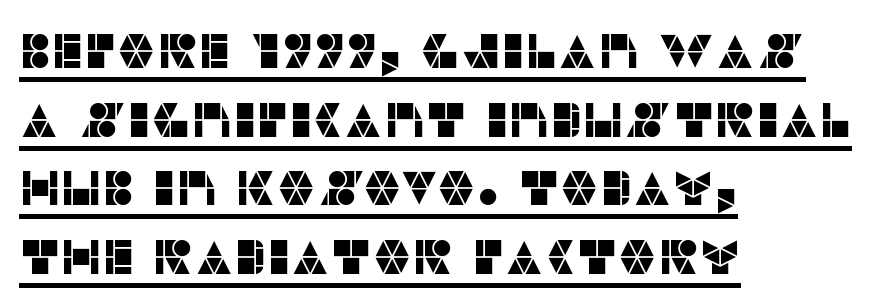
A sans-serif font was chosen for this passage. Note the varied advance widths — an 'i' is clearly narrower than an 'm'. Each line starts at the same left margin while the right side varies. Does extra space separate the letters? No, they use regular spacing.
